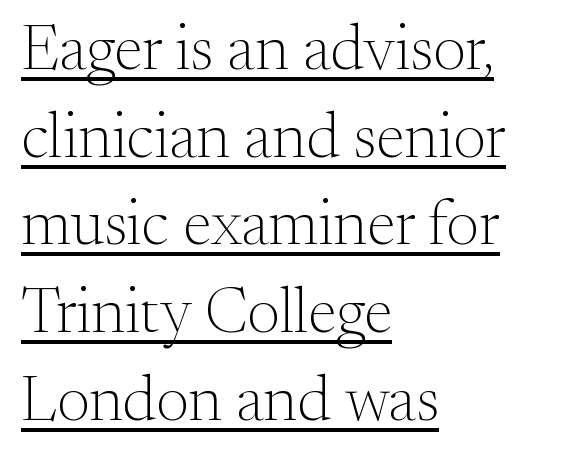
Do the characters align in a grid? No, the font is proportional. Is the type heavy? It reads as light-to-regular instead. Compared with undecorated copy, this sample adds a rule below the words. Nothing unusual about the tracking: characters are spaced as the font intends.
